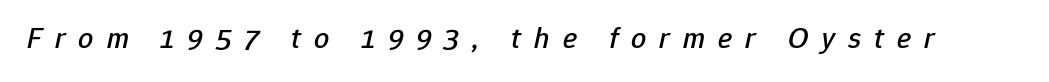
Q: Is the text italic (slanted)? A: Yes, it leans right by about 12 degrees.
Q: Is the text underlined? A: No.
Q: Is the spacing between letters normal or unusually wide? A: Unusually wide.
Q: Width (condensed, normal, or wide)? A: Normal.
Q: Stroke contrast? A: Low.
Q: x-height? A: Medium.
Q: Monospaced? A: No.
